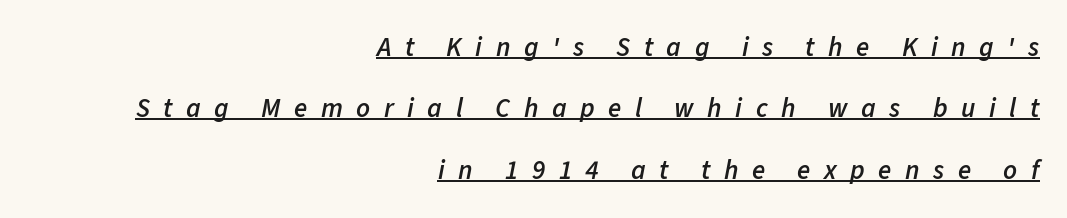
Airy leading. Bold? Not quite — semibold, heavier than regular but stopping short. Each line of the rendering has a horizontal stroke beneath the glyphs. The tracking reads as deliberately expanded to a designer's eye. The ragged edge is on the left, which tells us the setting is flush right. The font's italic variant was chosen for this text.
